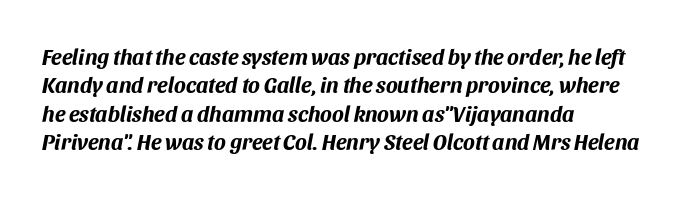
Look at the stroke-to-counter ratio: heavy, a bold. Compared with typical paragraphs, the rows here are spaced about the same. Reading down the block, your eye returns to a fixed left position each line. The face used here is rendered with its standard letterfit.
